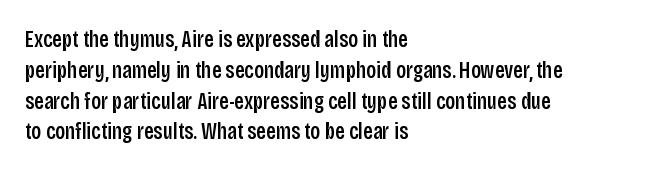
{"italic": "no", "underline": "no", "align": "left", "line_spacing": "normal", "line_spacing_ratio": 1.34, "letter_spacing": "normal", "letter_spacing_em": 0.0, "glyph_px": 23}
